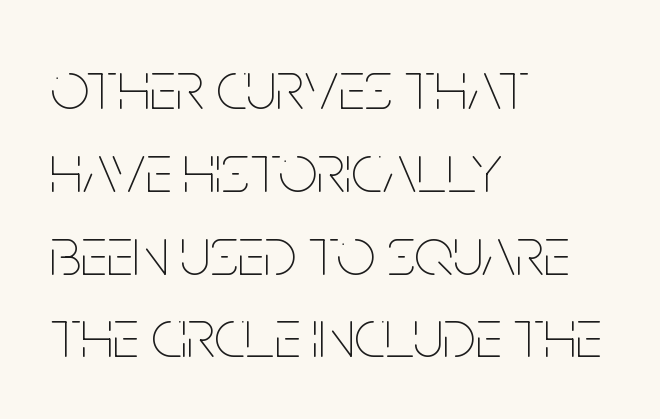
Compared with a centered layout, this one pins lines to the left instead. Between one letter and the next there's only the usual sliver of space. Rule under the text: the space is simply empty. On a weight scale, this lands at 450 or below.
